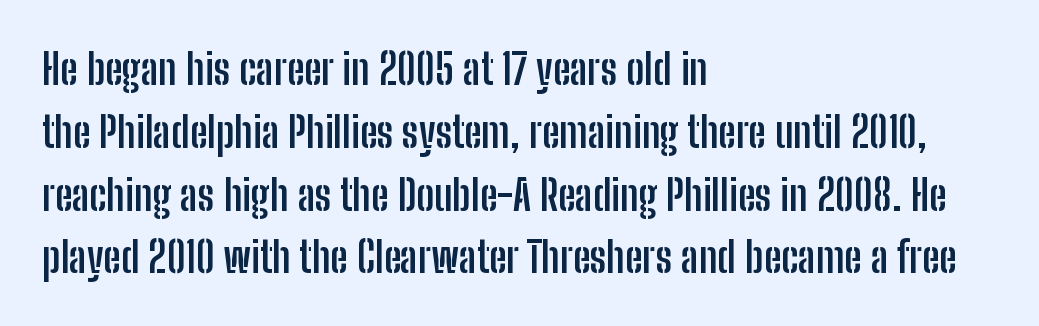
Q: Is the text bold? A: Yes.
Q: Is the text italic (slanted)? A: No, it is upright.
Q: Is the typeface a serif or a sans-serif typeface? A: Sans-serif.
Q: Is the text underlined? A: No.
Q: How is the paragraph aligned? A: Left-aligned.
Q: Is the spacing between letters normal or unusually wide? A: Normal.
Q: Is the spacing between lines tight, normal or loose? A: Normal.
Q: Width (condensed, normal, or wide)? A: Condensed.
Q: Stroke contrast? A: Low.
Q: x-height? A: Medium.
Q: Monospaced? A: No.
